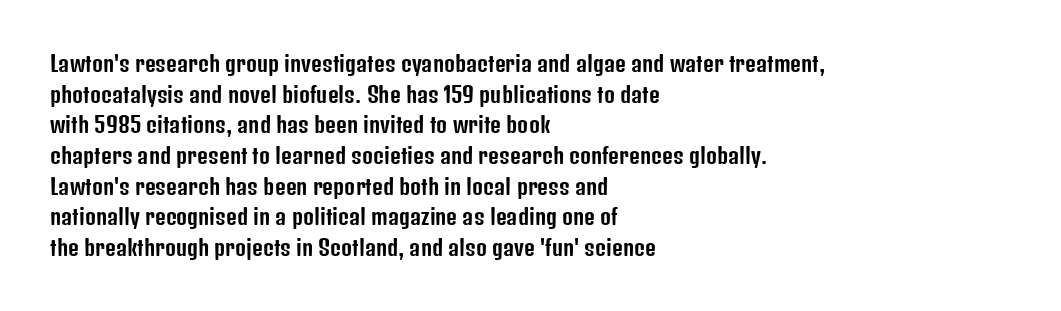
{"italic": "no", "underline": "no", "align": "left", "line_spacing": "normal", "line_spacing_ratio": 1.46, "letter_spacing": "normal", "letter_spacing_em": 0.0, "glyph_px": 21}
